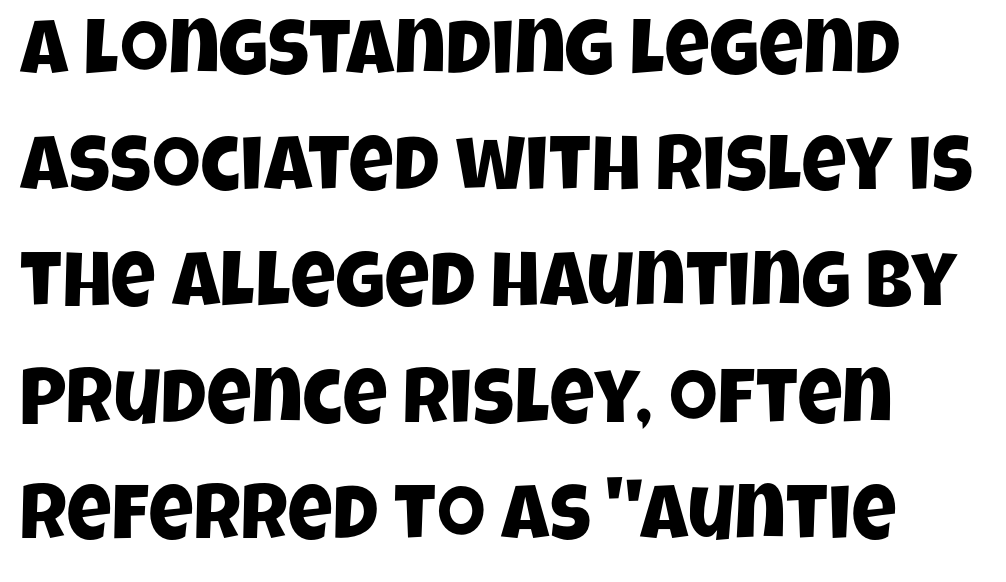
The image shows 78 px condensed sans-serif type; set normal line spacing (1.49x), normal letter spacing, not underlined; low stroke contrast and a large x-height.
